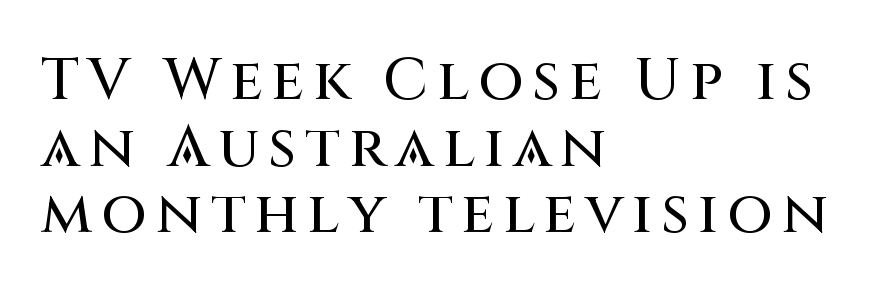
The image shows 59 px sans-serif type, upright; set left-aligned, tight line spacing (1.13x), not underlined; medium stroke contrast and a large x-height.
